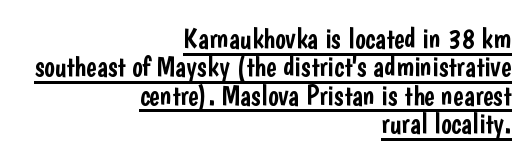
Unlike italic type, these characters show no tilt at all. The text was rendered using a sans face with plain stroke endings. Vertically, the passage feels compressed, each row crowding the next. Here the designer chose a conventional face with non-uniform glyph widths. Looks like someone drew a line under every word here.
